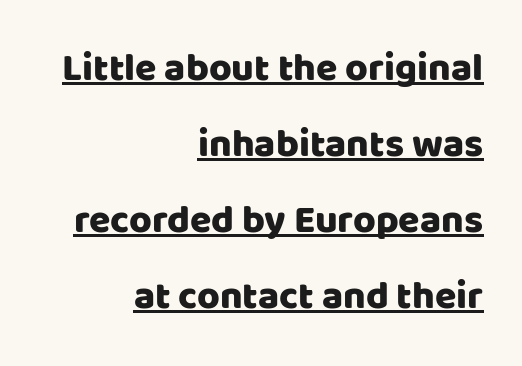
{"serif": "no", "italic": "no", "width": "normal", "stroke_contrast": "low", "x_height": "large", "monospaced": "no", "underline": "yes", "align": "right", "line_spacing": "loose", "line_spacing_ratio": 1.95, "letter_spacing": "normal", "letter_spacing_em": 0.0, "glyph_px": 39}
